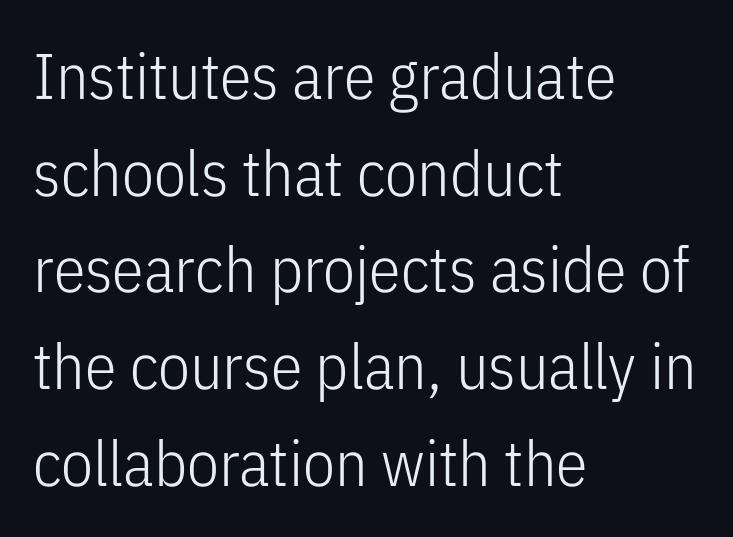
{"serif": "no", "italic": "no", "bold": "no", "weight": "light", "width": "condensed", "stroke_contrast": "low", "x_height": "medium", "monospaced": "no", "underline": "no", "align": "left", "line_spacing": "normal", "line_spacing_ratio": 1.51, "letter_spacing": "normal", "letter_spacing_em": 0.0, "glyph_px": 64}
